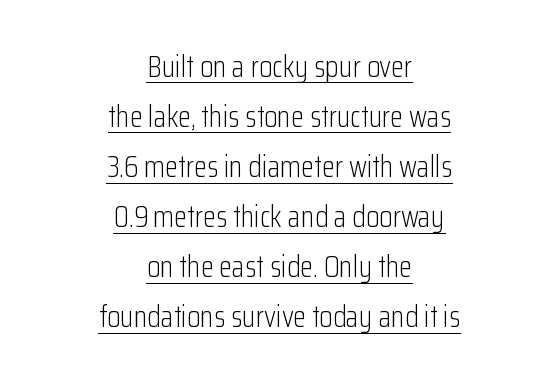
Looks like regular typesetting: each glyph gets only the width it needs. The rendering uses the underline text-decoration. The passage shown has conventional tracking throughout. The type family on display is of the sans-serif kind. Every stem runs plumb, perpendicular to the baseline.
